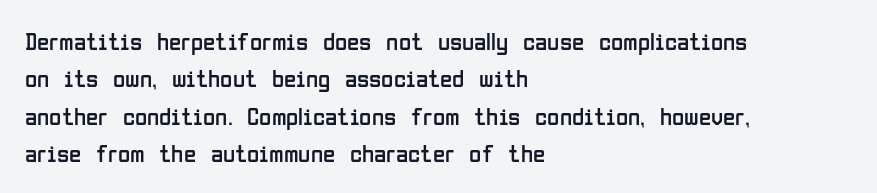
In CSS terms this would be text-align: left. Descenders are the only things crossing below the line. One glance says typical: line gaps are just what's usual. This is the regular roman posture of the typeface.
